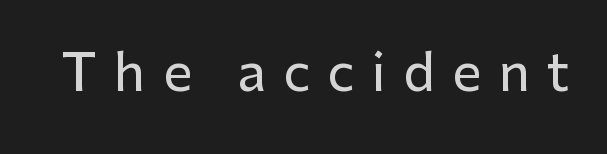
Q: Is the text italic (slanted)? A: No, it is upright.
Q: Is the typeface a serif or a sans-serif typeface? A: Sans-serif.
Q: Is the text underlined? A: No.
Q: Is the spacing between letters normal or unusually wide? A: Unusually wide.
Q: Width (condensed, normal, or wide)? A: Normal.
Q: Stroke contrast? A: Low.
Q: x-height? A: Medium.
Q: Monospaced? A: No.
